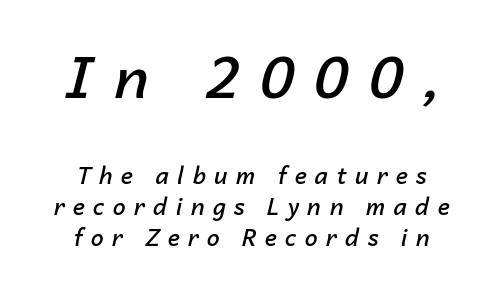
The image shows 58 px semibold type, italic (leaning right); set centered, normal line spacing (1.34x), unusually wide letter spacing (+0.36 em), not underlined; the first (top) block is 2.52x larger; low stroke contrast and a medium x-height.
